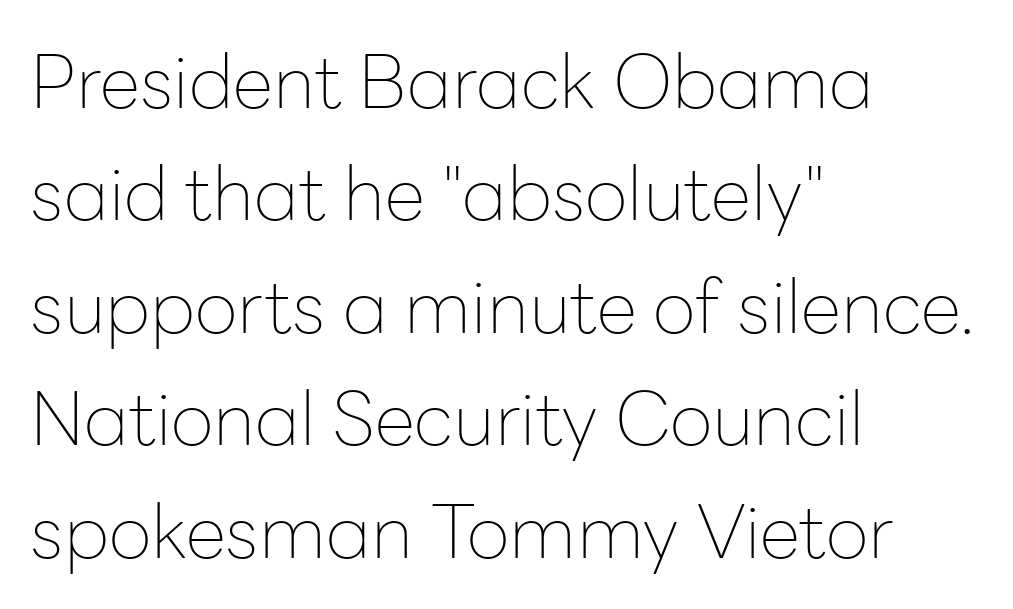
{"serif": "no", "italic": "no", "bold": "no", "weight": "thin", "width": "normal", "stroke_contrast": "low", "x_height": "medium", "monospaced": "no", "underline": "no", "align": "left", "line_spacing": "normal", "line_spacing_ratio": 1.52, "letter_spacing": "normal", "letter_spacing_em": 0.0, "glyph_px": 74}
